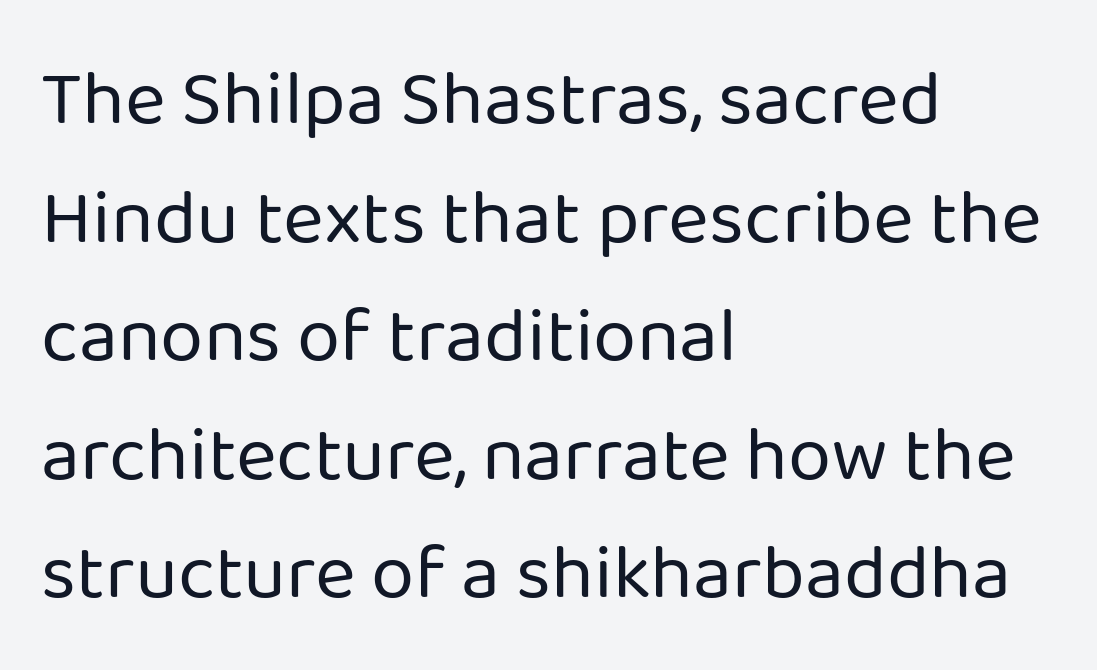
Q: Is the text bold? A: No.
Q: Is the text italic (slanted)? A: No, it is upright.
Q: Is the typeface a serif or a sans-serif typeface? A: Sans-serif.
Q: Is the text underlined? A: No.
Q: How is the paragraph aligned? A: Left-aligned.
Q: Is the spacing between letters normal or unusually wide? A: Normal.
Q: Is the spacing between lines tight, normal or loose? A: Normal.
Q: Width (condensed, normal, or wide)? A: Normal.
Q: Stroke contrast? A: Low.
Q: x-height? A: Medium.
Q: Monospaced? A: No.
